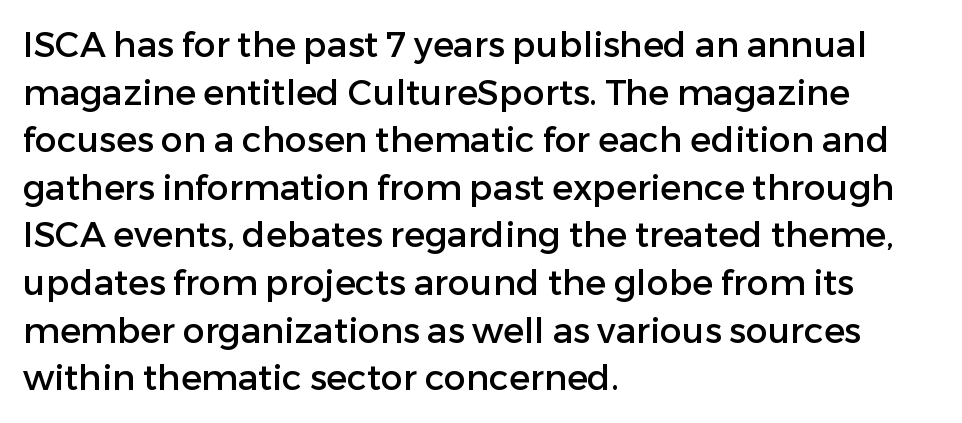
Q: Is the text italic (slanted)? A: No, it is upright.
Q: Is the typeface a serif or a sans-serif typeface? A: Sans-serif.
Q: Is the text underlined? A: No.
Q: How is the paragraph aligned? A: Left-aligned.
Q: Is the spacing between letters normal or unusually wide? A: Normal.
Q: Is the spacing between lines tight, normal or loose? A: Normal.
Q: Width (condensed, normal, or wide)? A: Normal.
Q: Stroke contrast? A: Low.
Q: x-height? A: Medium.
Q: Monospaced? A: No.
